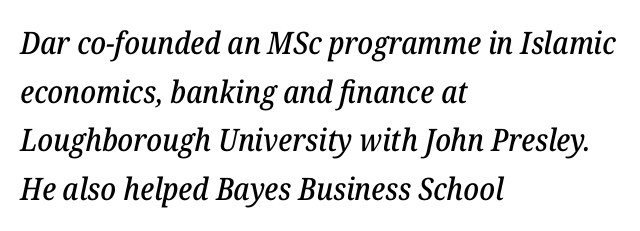
How would I describe the line gaps? Plain and ordinary. The horizontal fit of the characters is conventional and even. Each letter's strokes conclude with small projecting serifs. Quick note: italic.
